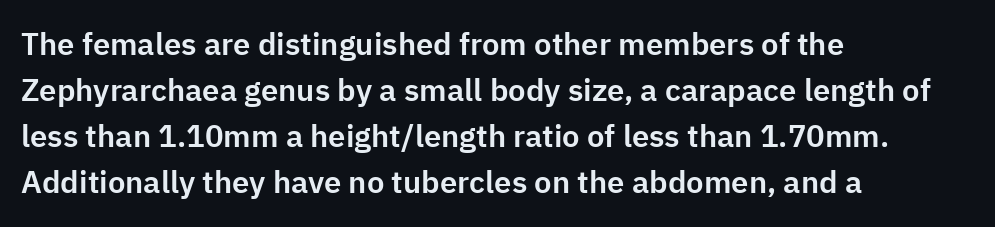
Q: Is the text italic (slanted)? A: No, it is upright.
Q: Is the typeface a serif or a sans-serif typeface? A: Sans-serif.
Q: Is the text underlined? A: No.
Q: How is the paragraph aligned? A: Left-aligned.
Q: Is the spacing between letters normal or unusually wide? A: Normal.
Q: Is the spacing between lines tight, normal or loose? A: Normal.
Q: Width (condensed, normal, or wide)? A: Normal.
Q: Stroke contrast? A: Low.
Q: x-height? A: Medium.
Q: Monospaced? A: No.
